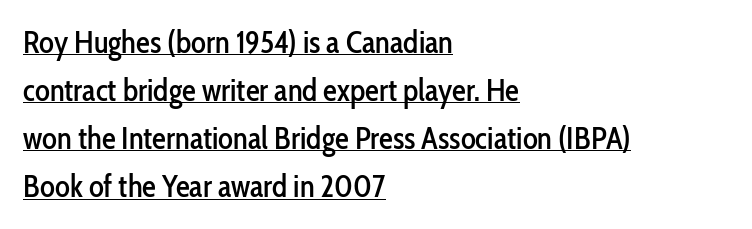
The font's upright variant was chosen for this text. Serif or sans? Sans — the stroke terminals are bare. Each line of the rendering has a horizontal stroke beneath the glyphs. Caption: standard tracking, unaltered. You could not count columns in this text — the font is proportionally spaced. If you drew a ruler down the left edge, every line would touch it.
